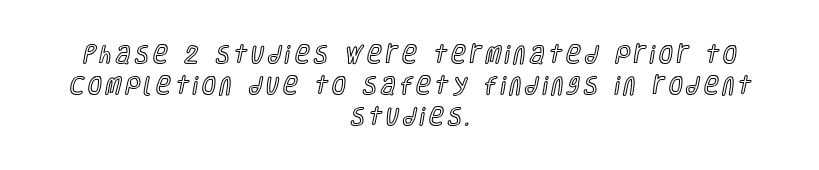
Q: Is the text italic (slanted)? A: Yes.
Q: Is the text underlined? A: No.
Q: How is the paragraph aligned? A: Centered.
Q: Is the spacing between letters normal or unusually wide? A: Unusually wide.
Q: Is the spacing between lines tight, normal or loose? A: Normal.
